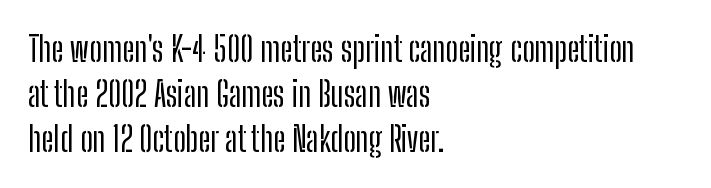
Q: Is the text italic (slanted)? A: No, it is upright.
Q: Is the typeface a serif or a sans-serif typeface? A: Sans-serif.
Q: Is the text underlined? A: No.
Q: How is the paragraph aligned? A: Left-aligned.
Q: Is the spacing between letters normal or unusually wide? A: Normal.
Q: Is the spacing between lines tight, normal or loose? A: Normal.
Q: Width (condensed, normal, or wide)? A: Condensed.
Q: Stroke contrast? A: Low.
Q: x-height? A: Medium.
Q: Monospaced? A: No.
